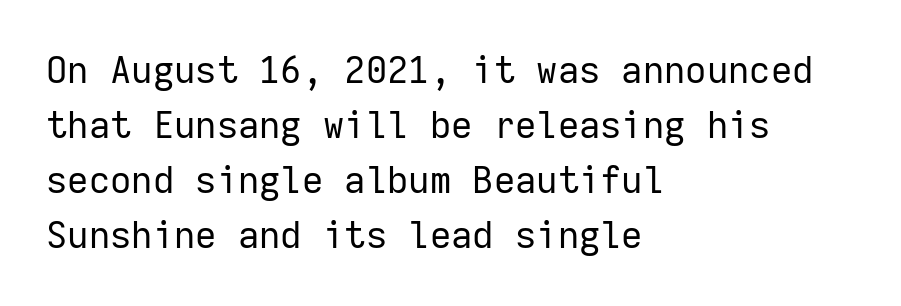
Q: Is the text bold? A: No.
Q: Is the text italic (slanted)? A: No, it is upright.
Q: Is the typeface a serif or a sans-serif typeface? A: Sans-serif.
Q: Is the text underlined? A: No.
Q: How is the paragraph aligned? A: Left-aligned.
Q: Is the spacing between letters normal or unusually wide? A: Normal.
Q: Is the spacing between lines tight, normal or loose? A: Normal.
Q: Width (condensed, normal, or wide)? A: Normal.
Q: Stroke contrast? A: Low.
Q: x-height? A: Medium.
Q: Monospaced? A: Yes.
